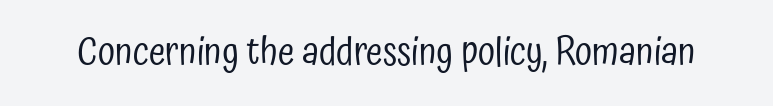
The image shows 38 px regular-weight, condensed sans-serif type, upright; set normal letter spacing, not underlined; low stroke contrast and a medium x-height.
